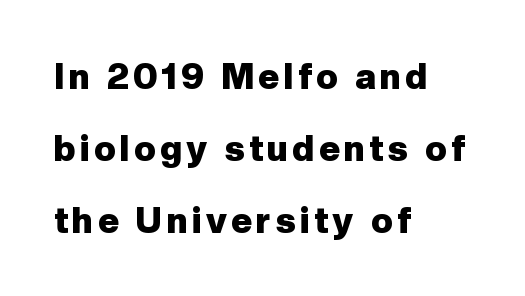
The image shows 36 px heavy sans-serif type, upright; set left-aligned, loose line spacing (2.0x), not underlined; low stroke contrast and a medium x-height.
